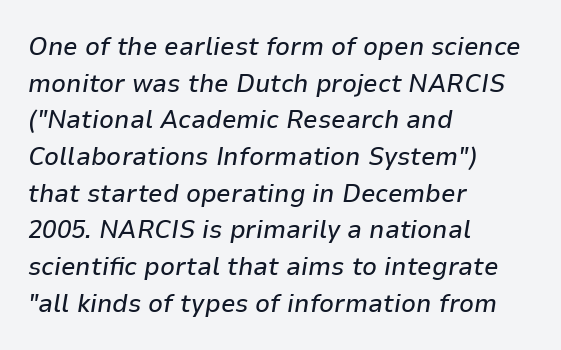
{"italic": "yes", "lean": "right", "slant_degrees": 9, "underline": "no", "align": "left", "line_spacing": "normal", "line_spacing_ratio": 1.41, "letter_spacing": "normal", "letter_spacing_em": 0.0, "glyph_px": 26}
